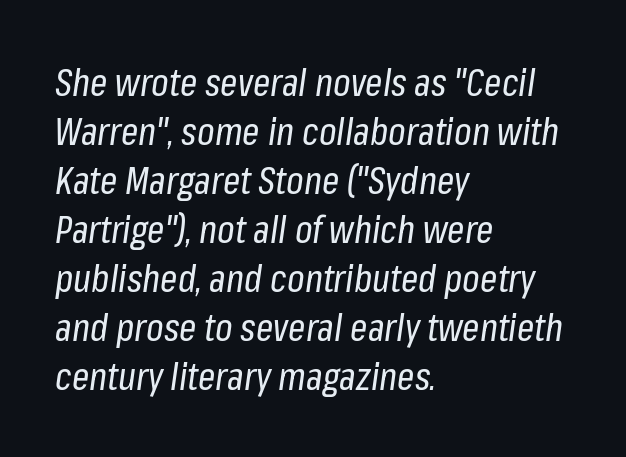
Horizontal bands of white between lines are of average thickness. Glance below the letters and you will spot only blank space. The cut favours lightness, reaching ordinary text weight at its darkest. These lines are set flush left with a ragged right edge.
